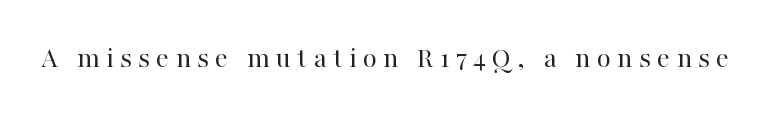
The image shows 29 px regular-weight serif type, upright; set unusually wide letter spacing (+0.22 em), not underlined; high stroke contrast and a medium x-height.
